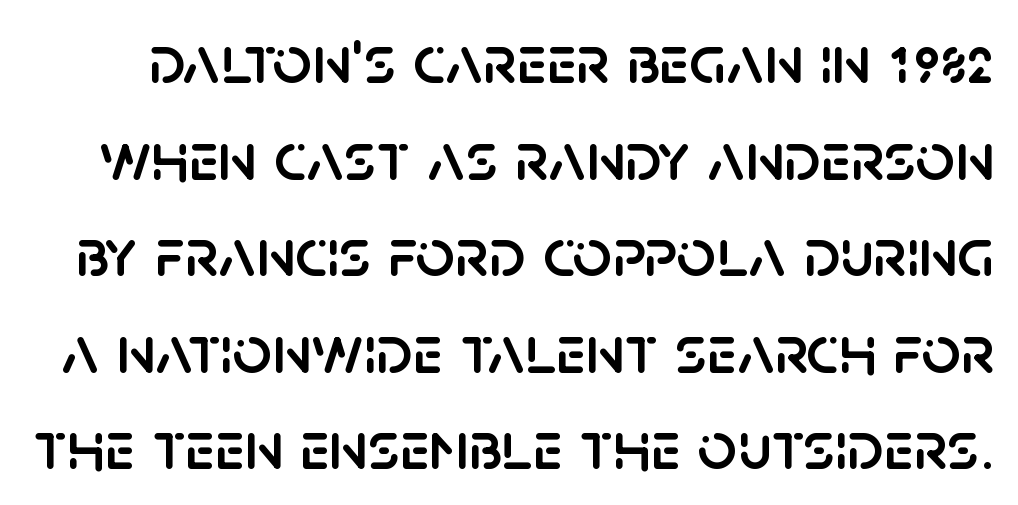
Q: Is the text italic (slanted)? A: No, it is upright.
Q: Is the typeface a serif or a sans-serif typeface? A: Sans-serif.
Q: Is the text underlined? A: No.
Q: Is the spacing between letters normal or unusually wide? A: Normal.
Q: Is the spacing between lines tight, normal or loose? A: Normal.
Q: Width (condensed, normal, or wide)? A: Normal.
Q: Stroke contrast? A: Low.
Q: x-height? A: Large.
Q: Monospaced? A: No.
